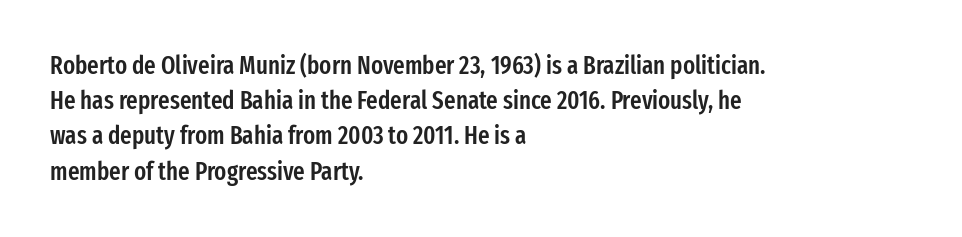
{"italic": "no", "bold": "semi", "underline": "no", "align": "left", "line_spacing": "normal", "line_spacing_ratio": 1.41, "letter_spacing": "normal", "letter_spacing_em": 0.0, "glyph_px": 25}
